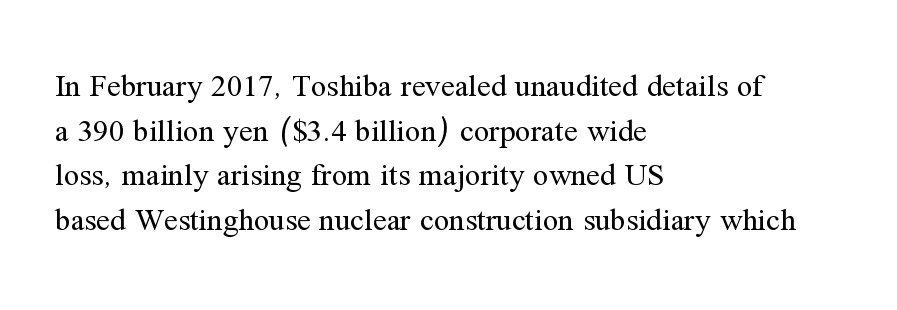
Q: Is the text bold? A: No.
Q: Is the text italic (slanted)? A: No, it is upright.
Q: Is the typeface a serif or a sans-serif typeface? A: Serif.
Q: Is the text underlined? A: No.
Q: How is the paragraph aligned? A: Left-aligned.
Q: Is the spacing between letters normal or unusually wide? A: Normal.
Q: Is the spacing between lines tight, normal or loose? A: Normal.
Q: Width (condensed, normal, or wide)? A: Normal.
Q: Stroke contrast? A: Medium.
Q: x-height? A: Medium.
Q: Monospaced? A: No.
